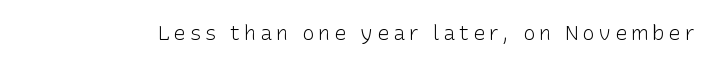
Nope, not italic — everything's standing straight. Weight: regular or lighter. This rendering features lettering with no underline.
